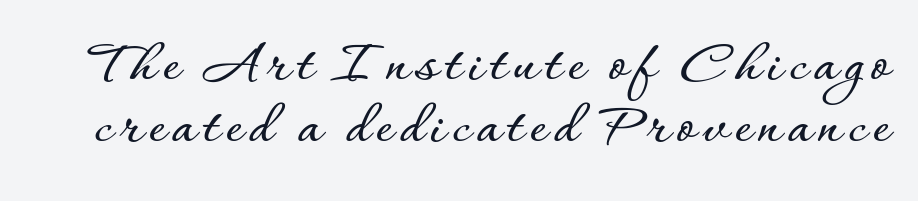
The image shows 64 px text type; set tight line spacing (0.97x), not underlined; low stroke contrast and a small x-height.
